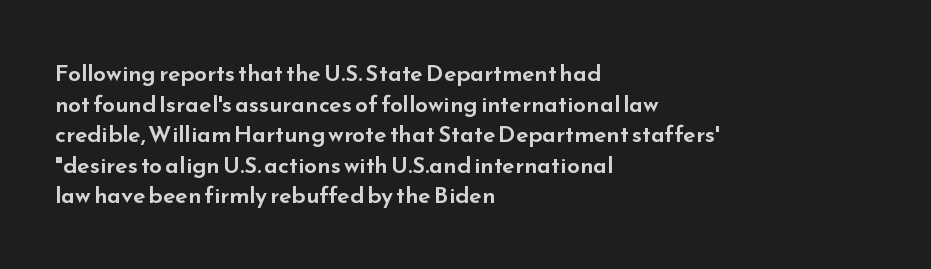
{"italic": "no", "underline": "no", "align": "left", "line_spacing": "normal", "line_spacing_ratio": 1.33, "letter_spacing": "normal", "letter_spacing_em": 0.0, "glyph_px": 23}
